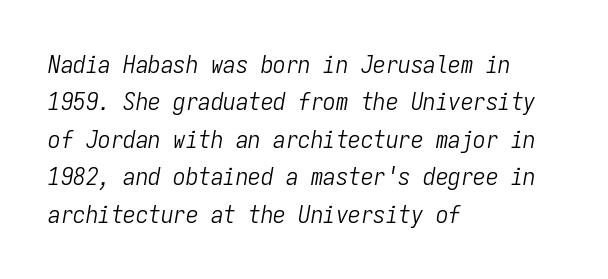
The image shows 25 px text type, italic (leaning right); set left-aligned, normal line spacing (1.5x), normal letter spacing, not underlined.
